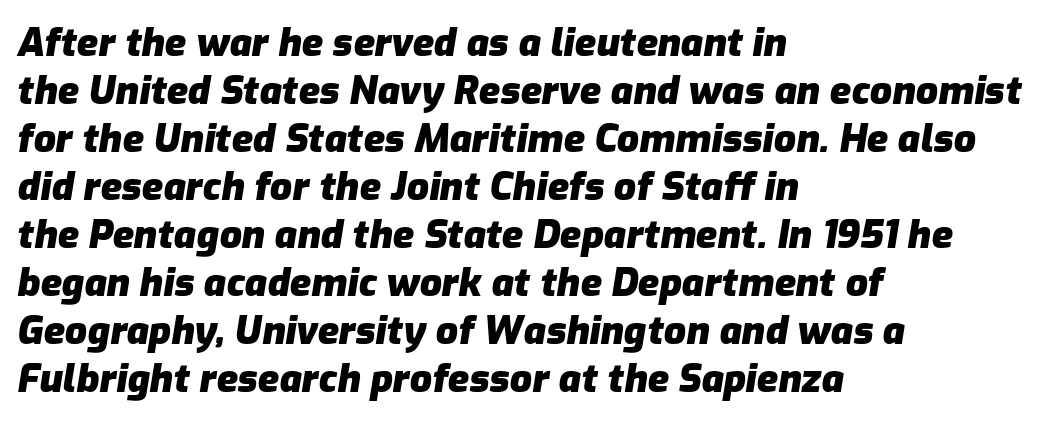
{"italic": "yes", "lean": "right", "slant_degrees": 9, "bold": "yes", "weight": "heavy", "width": "normal", "stroke_contrast": "low", "x_height": "medium", "monospaced": "no", "underline": "no", "align": "left", "line_spacing_ratio": 1.23, "letter_spacing": "normal", "letter_spacing_em": 0.0, "glyph_px": 39}
